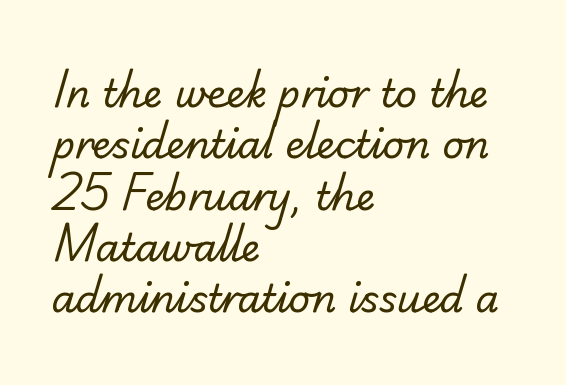
Q: Is the text bold? A: No.
Q: Is the typeface a serif or a sans-serif typeface? A: Sans-serif.
Q: Is the text underlined? A: No.
Q: How is the paragraph aligned? A: Left-aligned.
Q: Is the spacing between letters normal or unusually wide? A: Normal.
Q: Is the spacing between lines tight, normal or loose? A: Normal.
Q: Width (condensed, normal, or wide)? A: Normal.
Q: Stroke contrast? A: Low.
Q: x-height? A: Small.
Q: Monospaced? A: No.
